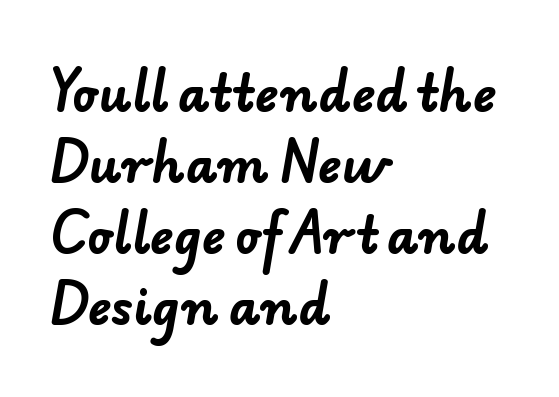
Q: Is the text bold? A: Yes.
Q: Is the typeface a serif or a sans-serif typeface? A: Sans-serif.
Q: Is the text underlined? A: No.
Q: How is the paragraph aligned? A: Left-aligned.
Q: Is the spacing between letters normal or unusually wide? A: Normal.
Q: Is the spacing between lines tight, normal or loose? A: Normal.
Q: Width (condensed, normal, or wide)? A: Normal.
Q: Stroke contrast? A: Low.
Q: x-height? A: Small.
Q: Monospaced? A: No.
